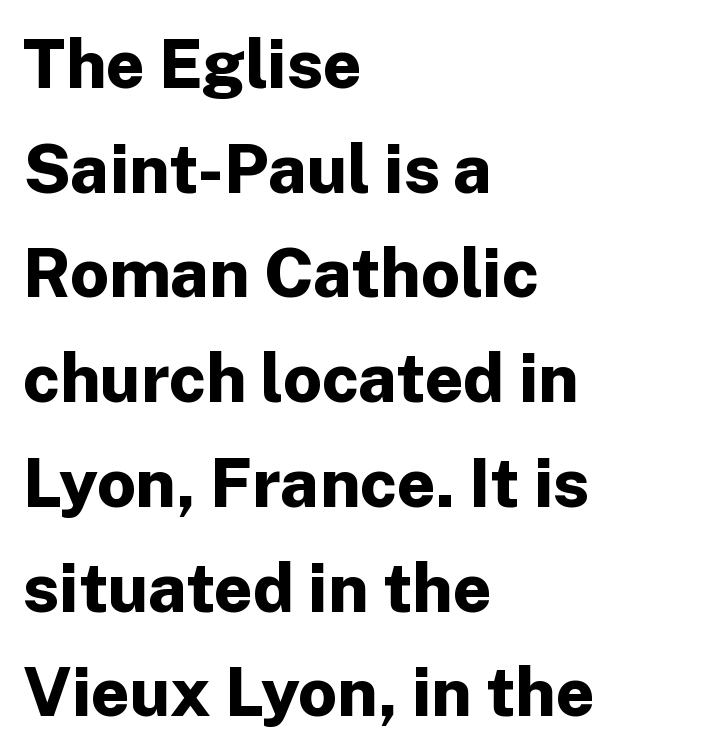
{"serif": "no", "italic": "no", "bold": "yes", "weight": "bold", "width": "normal", "stroke_contrast": "low", "x_height": "medium", "monospaced": "no", "underline": "no", "align": "left", "line_spacing": "normal", "line_spacing_ratio": 1.54, "letter_spacing": "normal", "letter_spacing_em": 0.0, "glyph_px": 68}
